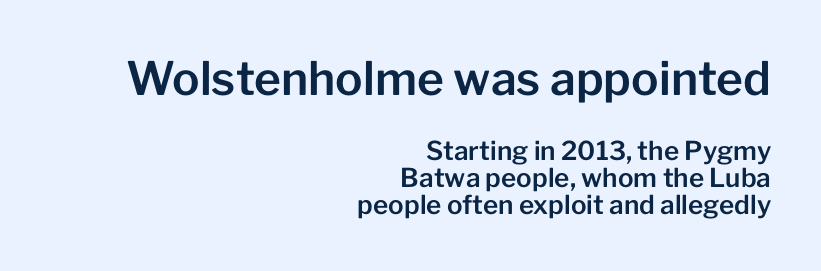
Nope, no serifs anywhere on these letters. Caption: standard tracking, unaltered. In terms of posture, this sample is upright. Do the characters align in a grid? No, the font is proportional. Just letters on the line, the space beneath them empty. The paragraph shown leans on its right margin.
